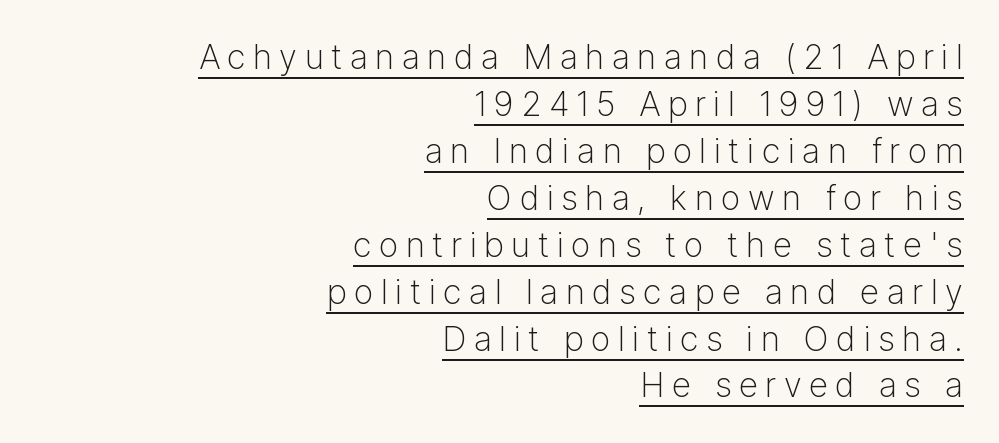
The image shows 34 px light sans-serif type, upright; set right-aligned, normal line spacing (1.38x), unusually wide letter spacing (+0.22 em), underlined; low stroke contrast and a medium x-height.
